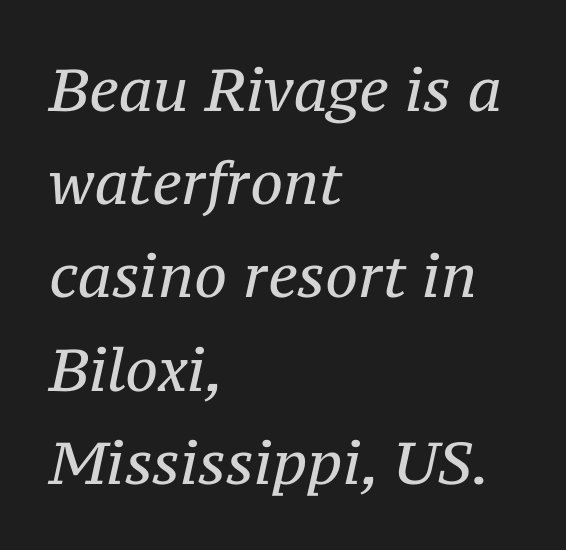
The image shows 59 px regular-weight serif type, italic (leaning right); set left-aligned, normal line spacing (1.58x), normal letter spacing, not underlined; medium stroke contrast and a medium x-height.
